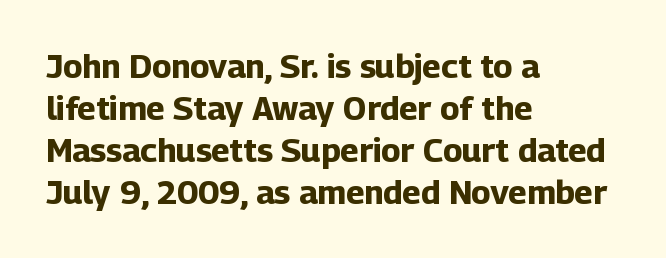
The image shows 33 px bold sans-serif type, upright; set left-aligned, normal line spacing (1.27x), normal letter spacing, not underlined; low stroke contrast and a medium x-height.
